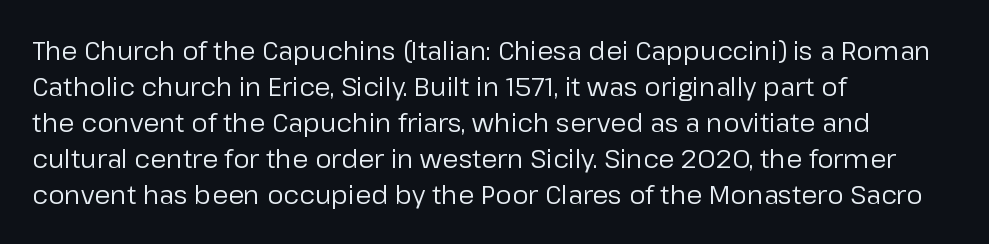
{"italic": "no", "bold": "no", "underline": "no", "align": "left", "line_spacing": "normal", "line_spacing_ratio": 1.38, "letter_spacing": "normal", "letter_spacing_em": 0.0, "glyph_px": 26}
